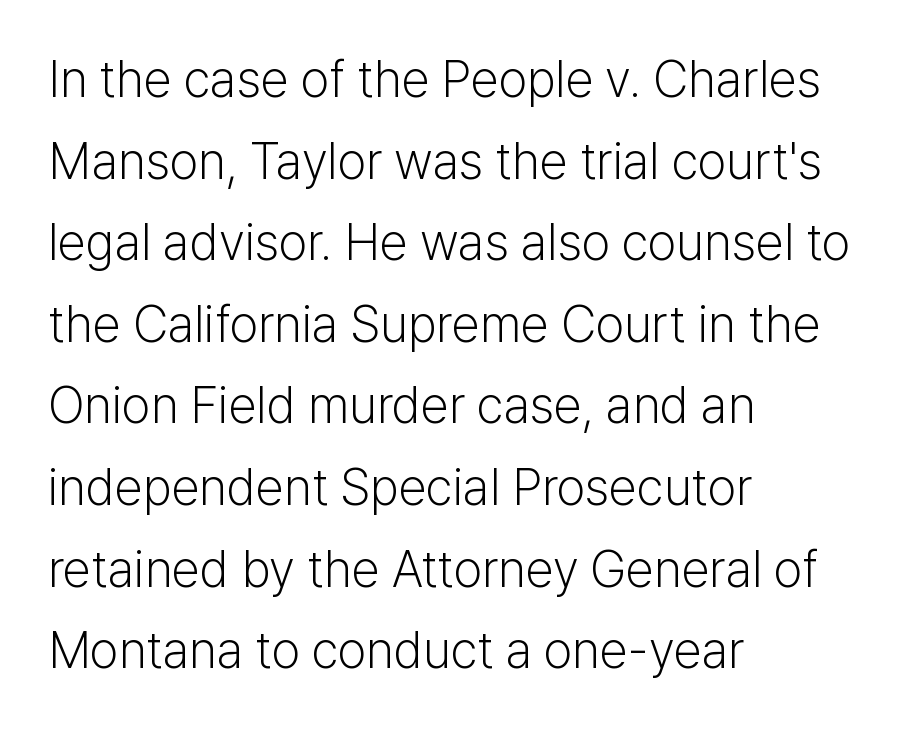
Q: Is the text bold? A: No.
Q: Is the text italic (slanted)? A: No, it is upright.
Q: Is the typeface a serif or a sans-serif typeface? A: Sans-serif.
Q: Is the text underlined? A: No.
Q: How is the paragraph aligned? A: Left-aligned.
Q: Is the spacing between letters normal or unusually wide? A: Normal.
Q: Is the spacing between lines tight, normal or loose? A: Normal.
Q: Width (condensed, normal, or wide)? A: Normal.
Q: Stroke contrast? A: Low.
Q: x-height? A: Medium.
Q: Monospaced? A: No.
